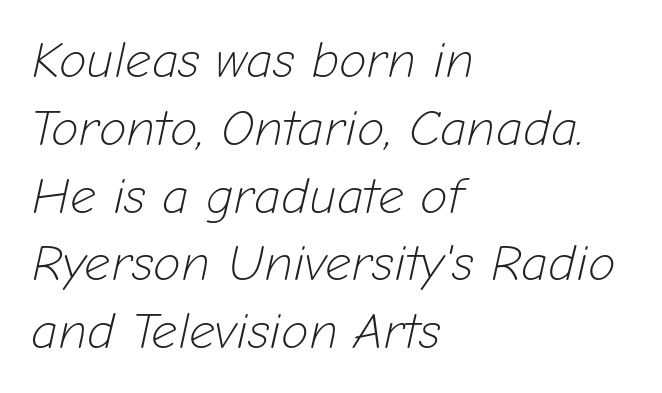
{"italic": "yes", "lean": "right", "slant_degrees": 12, "bold": "no", "weight": "light", "width": "normal", "stroke_contrast": "low", "x_height": "medium", "monospaced": "no", "underline": "no", "align": "left", "line_spacing": "normal", "line_spacing_ratio": 1.33, "letter_spacing": "normal", "letter_spacing_em": 0.0, "glyph_px": 51}
